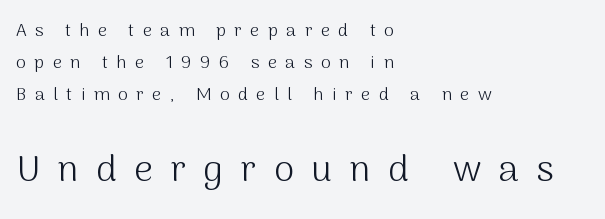
{"serif": "no", "italic": "no", "bold": "no", "weight": "light", "width": "normal", "stroke_contrast": "medium", "x_height": "medium", "monospaced": "no", "underline": "no", "align": "left", "line_spacing_ratio": 1.77, "letter_spacing": "wide", "letter_spacing_em": 0.47, "larger_block": "second", "size_ratio": 2.06, "glyph_px": 37}
